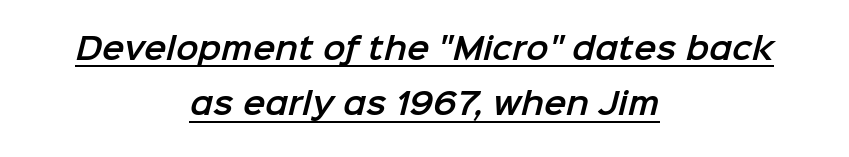
Q: Is the typeface a serif or a sans-serif typeface? A: Sans-serif.
Q: Is the text underlined? A: Yes.
Q: How is the paragraph aligned? A: Centered.
Q: Is the spacing between letters normal or unusually wide? A: Normal.
Q: Width (condensed, normal, or wide)? A: Normal.
Q: Stroke contrast? A: Low.
Q: x-height? A: Medium.
Q: Monospaced? A: No.
